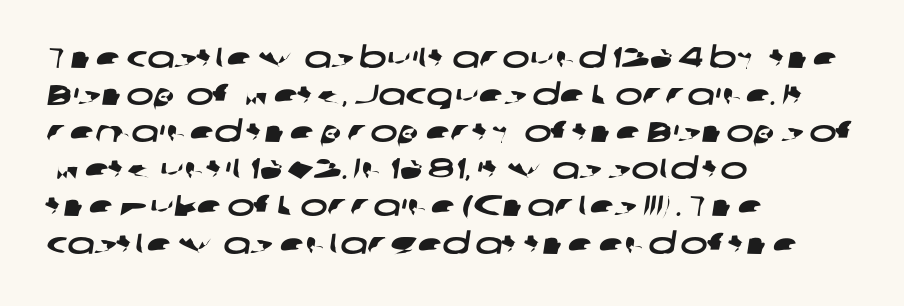
Anything drawn beneath the words? Only blank space. Here the designer chose a conventional face with non-uniform glyph widths. Is there much room between lines? A standard amount, neither cramped nor airy. Unlike a traditional serif, this face leaves its strokes unadorned. Does the copy run flush right? No — it runs flush left. The letterforms sit shoulder to shoulder at normal distance.
